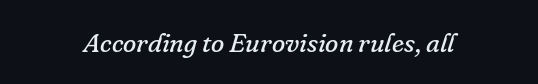
Characters are canted at an angle relative to the baseline's perpendicular. The specimen omits any rule beneath the text block's lines. The face looks like a standard text weight, possibly lighter. How are the letters spaced? Ordinarily, with no added tracking.
